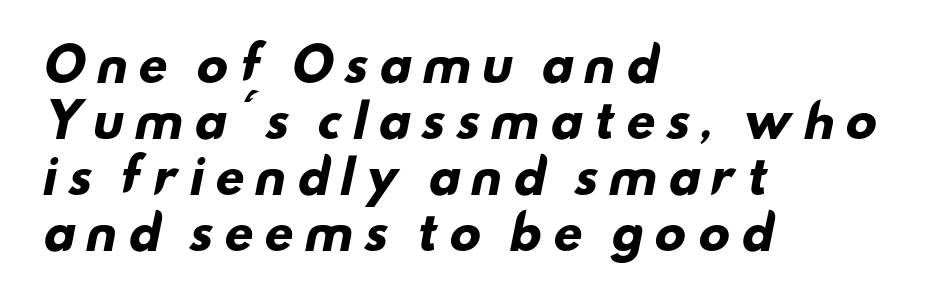
{"serif": "no", "bold": "yes", "weight": "heavy", "width": "wide", "stroke_contrast": "low", "x_height": "small", "monospaced": "no", "underline": "no", "align": "left", "line_spacing_ratio": 1.22, "letter_spacing": "wide", "letter_spacing_em": 0.21, "glyph_px": 46}
